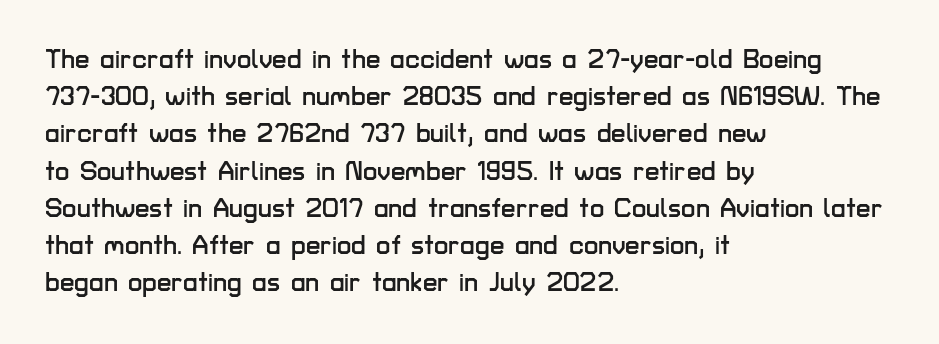
{"italic": "no", "underline": "no", "align": "left", "line_spacing": "normal", "line_spacing_ratio": 1.43, "letter_spacing": "normal", "letter_spacing_em": 0.0, "glyph_px": 26}
